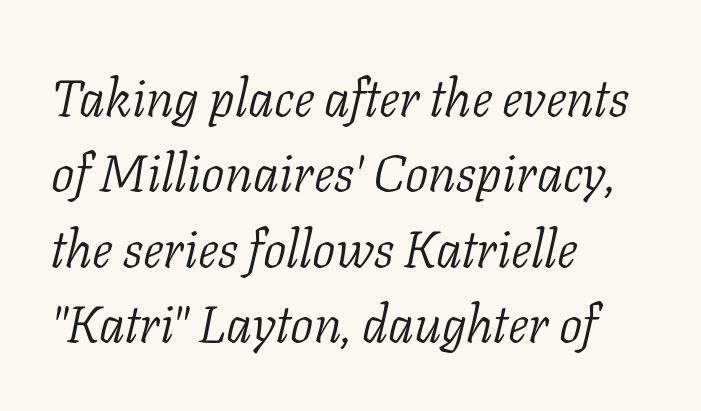
The image shows 52 px light serif type, italic (leaning right); set left-aligned, normal line spacing (1.45x), normal letter spacing, not underlined; low stroke contrast and a medium x-height.
